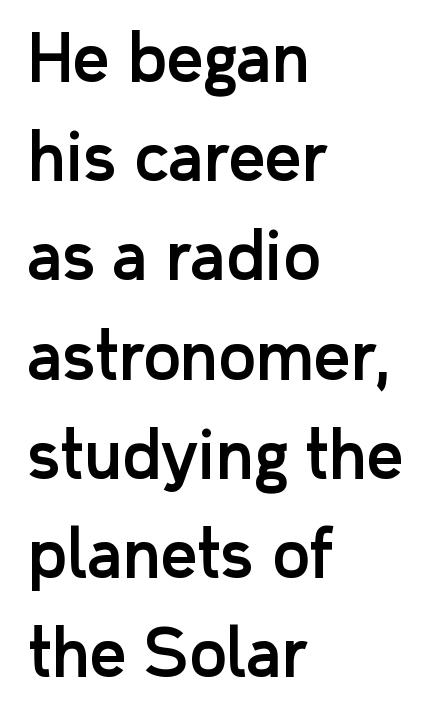
{"serif": "no", "italic": "no", "width": "normal", "stroke_contrast": "low", "x_height": "medium", "monospaced": "no", "underline": "no", "align": "left", "line_spacing": "normal", "line_spacing_ratio": 1.55, "letter_spacing": "normal", "letter_spacing_em": 0.0, "glyph_px": 64}
